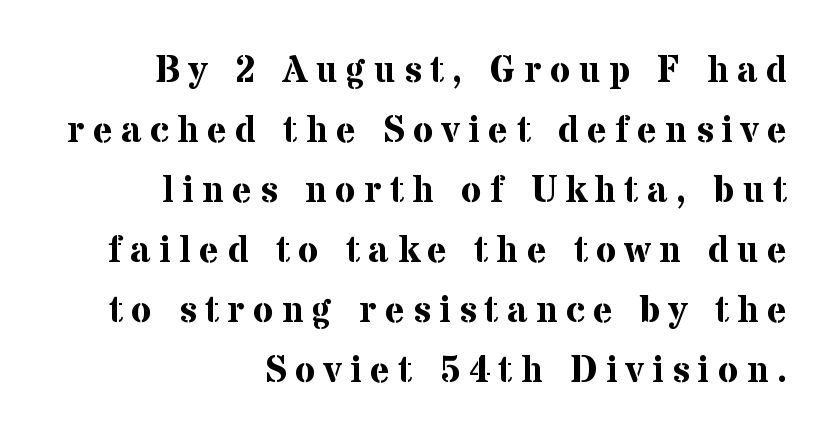
Q: Is the text bold? A: Yes.
Q: Is the text italic (slanted)? A: No, it is upright.
Q: Is the typeface a serif or a sans-serif typeface? A: Serif.
Q: Is the text underlined? A: No.
Q: How is the paragraph aligned? A: Right-aligned.
Q: Is the spacing between letters normal or unusually wide? A: Unusually wide.
Q: Is the spacing between lines tight, normal or loose? A: Normal.
Q: Width (condensed, normal, or wide)? A: Normal.
Q: Stroke contrast? A: Medium.
Q: x-height? A: Medium.
Q: Monospaced? A: No.
